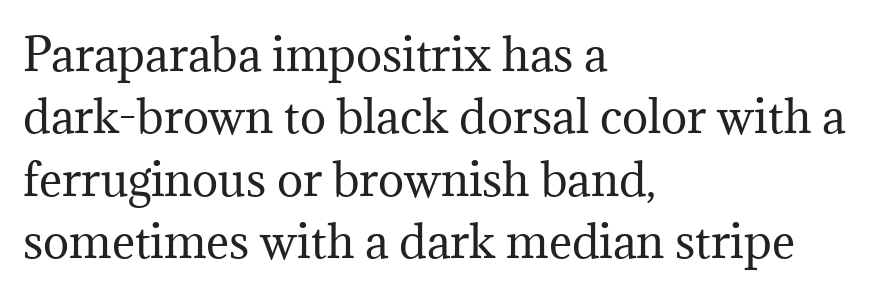
{"serif": "yes", "italic": "no", "bold": "no", "weight": "regular", "width": "normal", "stroke_contrast": "medium", "x_height": "medium", "monospaced": "no", "underline": "no", "align": "left", "line_spacing": "normal", "line_spacing_ratio": 1.42, "letter_spacing": "normal", "letter_spacing_em": 0.0, "glyph_px": 44}
